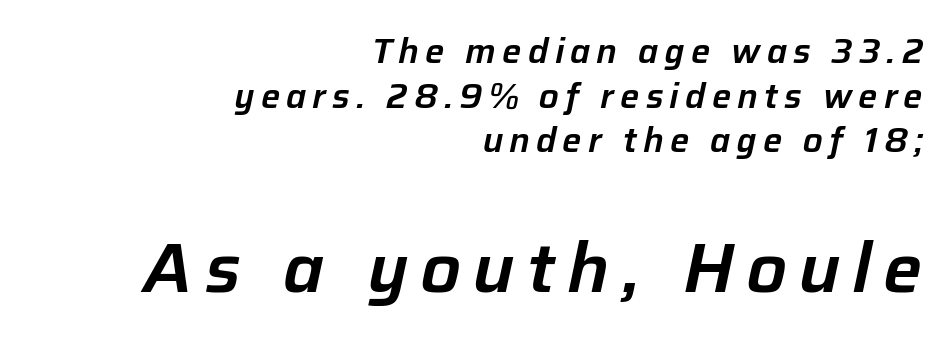
The image shows 69 px text type, italic (leaning right); set right-aligned, normal line spacing (1.31x), not underlined; the second (bottom) block is 2.03x larger; low stroke contrast and a medium x-height.
